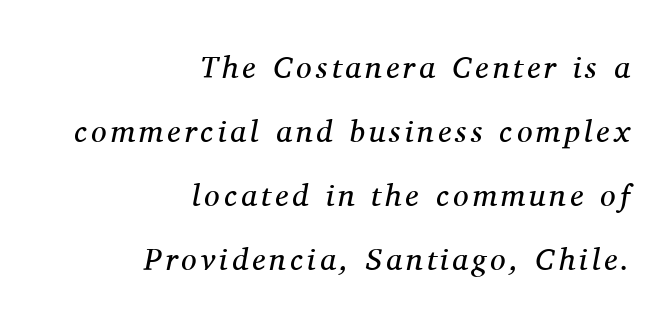
The image shows 31 px regular-weight serif type, italic (leaning right); set right-aligned, loose line spacing (2.06x), not underlined; medium stroke contrast and a medium x-height.
